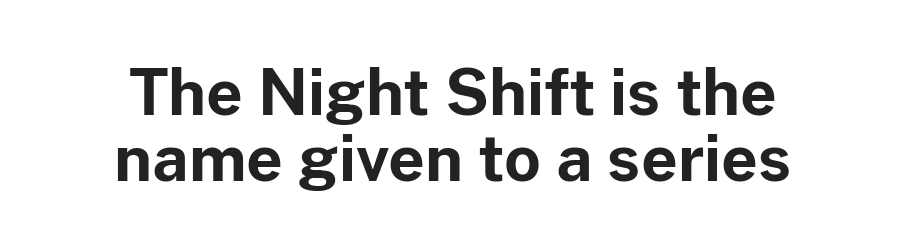
{"serif": "no", "italic": "no", "bold": "yes", "weight": "bold", "width": "normal", "stroke_contrast": "low", "x_height": "medium", "monospaced": "no", "underline": "no", "line_spacing": "tight", "line_spacing_ratio": 1.05, "letter_spacing": "normal", "letter_spacing_em": 0.0, "glyph_px": 63}
